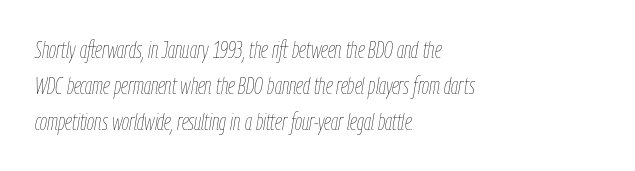
{"italic": "yes", "lean": "right", "slant_degrees": 9, "bold": "no", "underline": "no", "align": "left", "line_spacing": "normal", "line_spacing_ratio": 1.56, "letter_spacing": "normal", "letter_spacing_em": 0.0, "glyph_px": 23}
